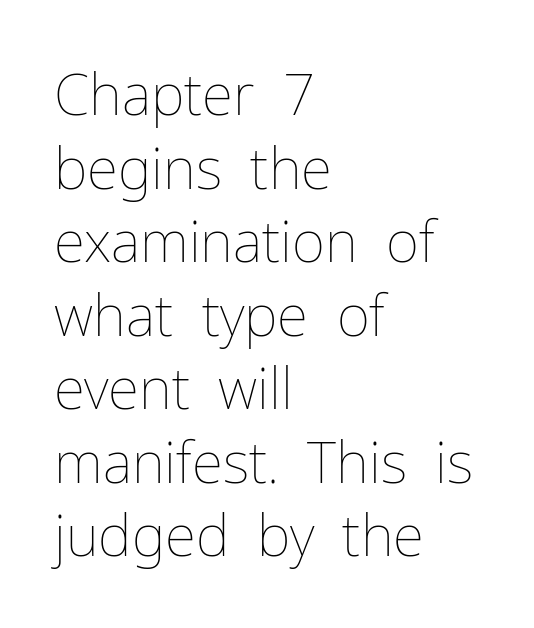
The image shows 57 px thin type, upright; set left-aligned, normal line spacing (1.29x), normal letter spacing, not underlined; low stroke contrast and a medium x-height.
